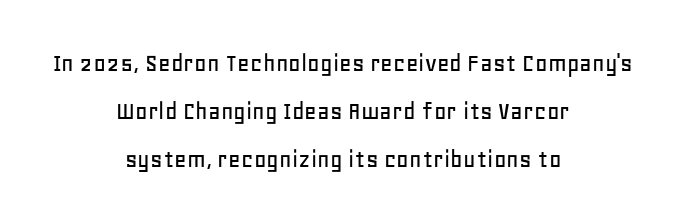
The image shows 27 px text type, upright; set centered, line spacing 1.78x, normal letter spacing, not underlined.
